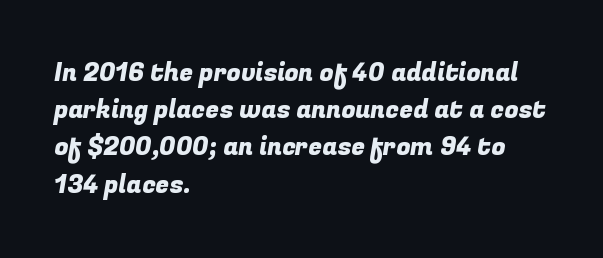
The image shows 25 px text type; set left-aligned, normal line spacing (1.49x), normal letter spacing, not underlined.
